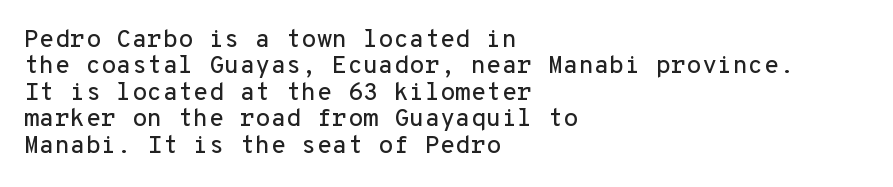
Q: Is the text italic (slanted)? A: No, it is upright.
Q: Is the text underlined? A: No.
Q: How is the paragraph aligned? A: Left-aligned.
Q: Is the spacing between letters normal or unusually wide? A: Normal.
Q: Is the spacing between lines tight, normal or loose? A: Tight.
